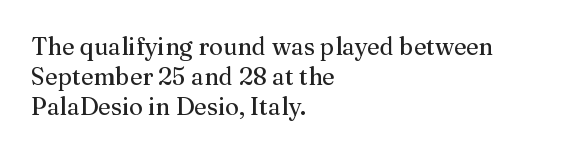
The lines in this sample share a left origin and differ only in where they stop. Tracking here is standard; glyphs follow each other at the usual distance. How would I describe the line gaps? Plain and ordinary. You can tell it's not italic because the verticals are truly vertical.
